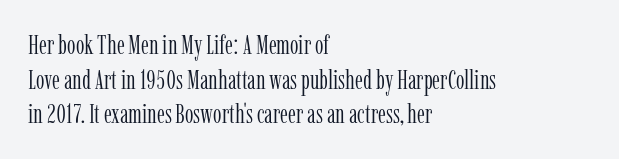
The block of text has a typical density, with ordinary space between rows. Which margin do the lines hug? The left one — the right edge is uneven. The space directly below the letters is spotless. This is the regular roman posture of the typeface. Does extra space separate the letters? No, they use regular spacing.
